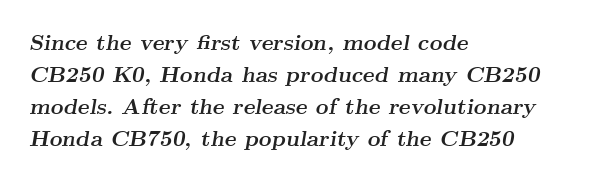
The glyphs have the mass of a bold cut. The lines are quadded left. Here the glyphs are tracked normally, forming tight word shapes. Quick note: interline space is typical.
